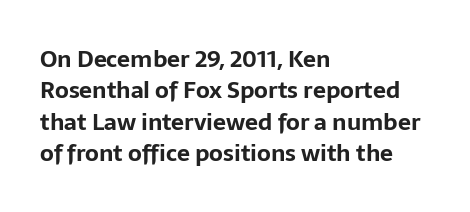
The image shows 23 px bold type, upright; set left-aligned, normal line spacing (1.36x), normal letter spacing, not underlined.
